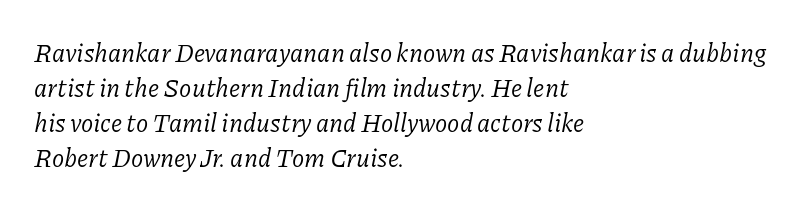
The ragged edge is on the right, which tells us the setting is flush left. Plain, unruled lines of type. Designer's note — italics engaged. The block of text has a typical density, with ordinary space between rows. No letter is thick-stroked: the sample isn't bold.
